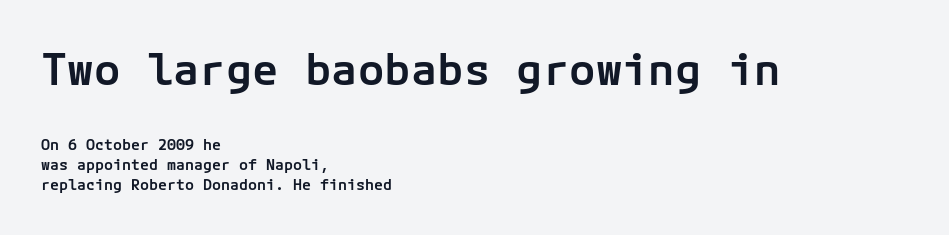
The letters in the upper block stand taller than those in the block below. The tracking reads as untouched default to a designer's eye. Slightly chunky letters — semibold, I'd say, not full bold. If you drew a ruler down the left edge, every line would touch it. The letters carry no serifs — their stems end cleanly without finishing strokes. Only glyphs here, with clear space below each row.
